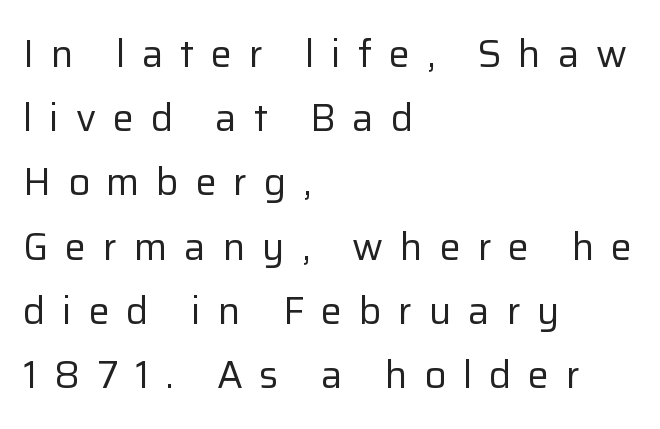
{"serif": "no", "italic": "no", "bold": "no", "weight": "regular", "width": "normal", "stroke_contrast": "low", "x_height": "medium", "monospaced": "no", "underline": "no", "align": "left", "line_spacing": "normal", "line_spacing_ratio": 1.69, "letter_spacing": "wide", "letter_spacing_em": 0.44, "glyph_px": 38}
